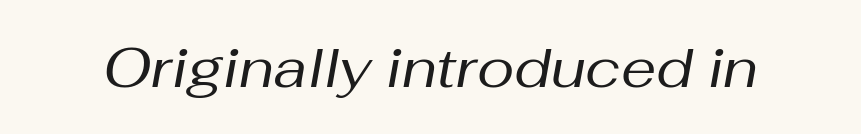
Tracking value appears to be zero — textbook default spacing. Glance below the letters and you will spot only blank space. Stroke mass is kept to a normal reading level or below. Slant detected: the letters are inclined.
